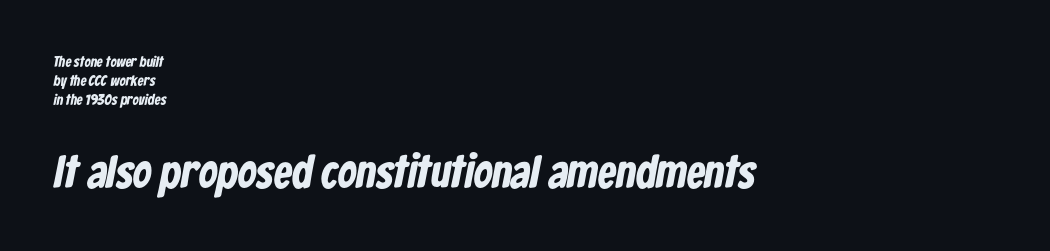
Q: Is the text bold? A: Yes.
Q: Is the typeface a serif or a sans-serif typeface? A: Sans-serif.
Q: Is the text underlined? A: No.
Q: How is the paragraph aligned? A: Left-aligned.
Q: Is the spacing between letters normal or unusually wide? A: Normal.
Q: Is the spacing between lines tight, normal or loose? A: Normal.
Q: Which block of text is set in a larger size, the first (top) or the second (bottom)? A: The second (bottom) one.
Q: Width (condensed, normal, or wide)? A: Condensed.
Q: Stroke contrast? A: Low.
Q: x-height? A: Medium.
Q: Monospaced? A: No.
